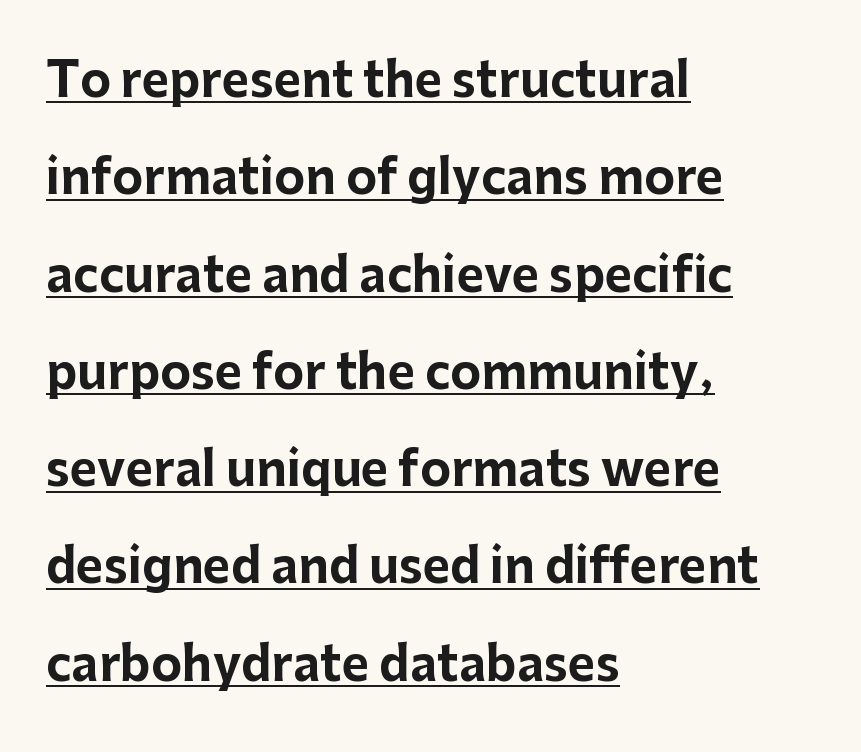
Q: Is the text bold? A: Yes.
Q: Is the text italic (slanted)? A: No, it is upright.
Q: Is the typeface a serif or a sans-serif typeface? A: Sans-serif.
Q: Is the text underlined? A: Yes.
Q: How is the paragraph aligned? A: Left-aligned.
Q: Is the spacing between letters normal or unusually wide? A: Normal.
Q: Is the spacing between lines tight, normal or loose? A: Loose.
Q: Width (condensed, normal, or wide)? A: Normal.
Q: Stroke contrast? A: Low.
Q: x-height? A: Medium.
Q: Monospaced? A: No.
